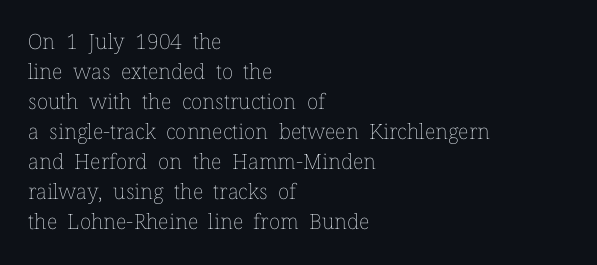
The image shows 21 px text type, upright; set left-aligned, normal line spacing (1.43x), normal letter spacing, not underlined.
